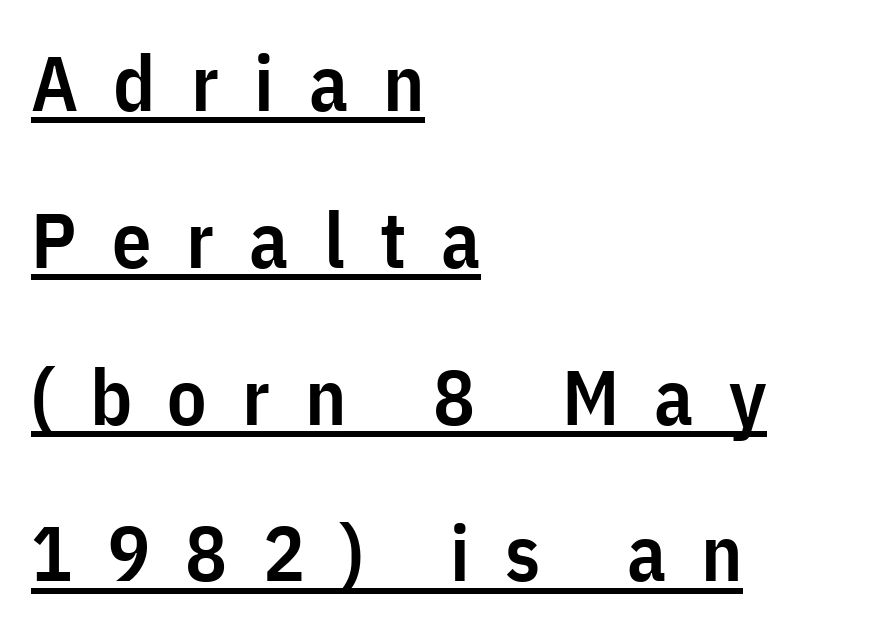
{"serif": "no", "italic": "no", "bold": "semi", "weight": "semibold", "width": "condensed", "stroke_contrast": "low", "x_height": "medium", "monospaced": "no", "underline": "yes", "align": "left", "line_spacing": "loose", "line_spacing_ratio": 2.01, "letter_spacing": "wide", "letter_spacing_em": 0.45, "glyph_px": 78}
